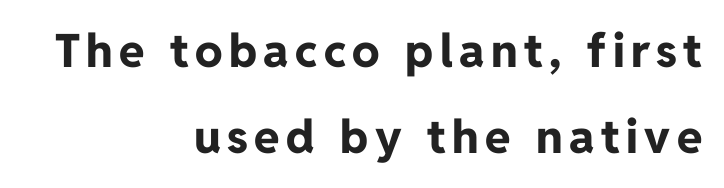
The image shows 46 px bold sans-serif type, upright; set right-aligned, line spacing 1.88x, not underlined; low stroke contrast and a medium x-height.
